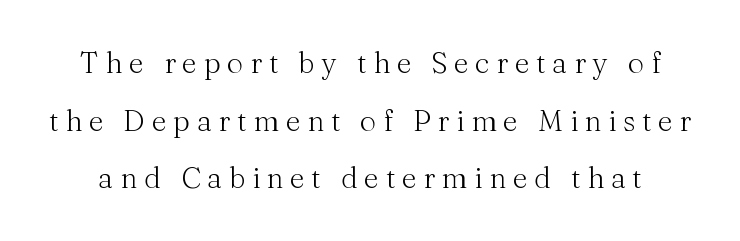
The image shows 29 px light serif type, upright; set loose line spacing (1.99x), unusually wide letter spacing (+0.23 em), not underlined; medium stroke contrast and a medium x-height.
